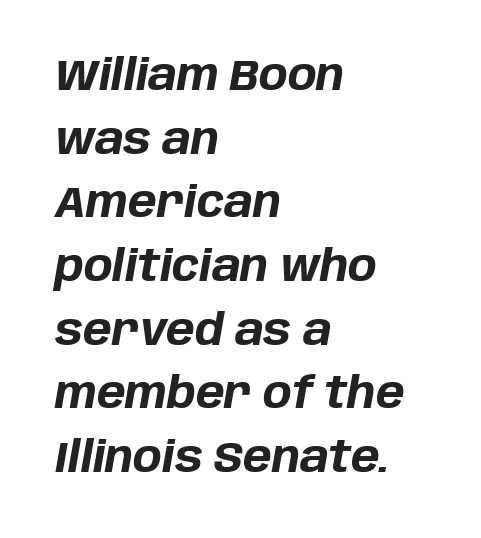
The specimen omits any rule beneath the text block's lines. Style check: oblique. Heft: maximum for text — a bold. Varying glyph widths throughout — classic text-font behaviour. This sample uses plain, unmodified letter spacing.
